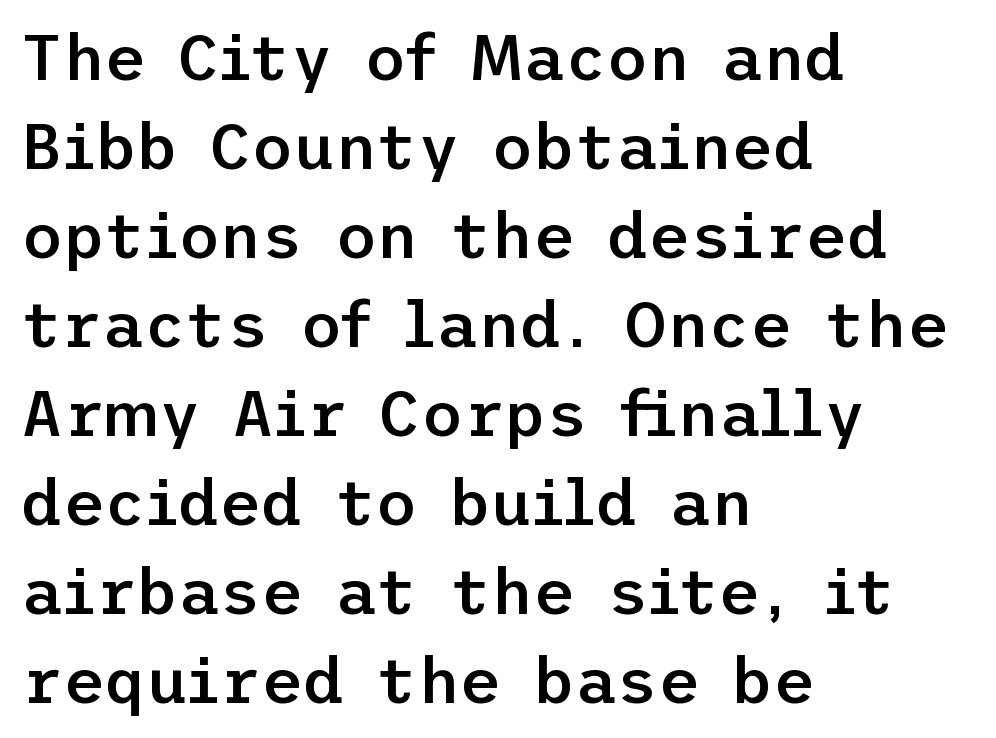
The image shows 64 px semibold sans-serif type, upright; set left-aligned, normal line spacing (1.39x), normal letter spacing, not underlined; low stroke contrast and a medium x-height.
